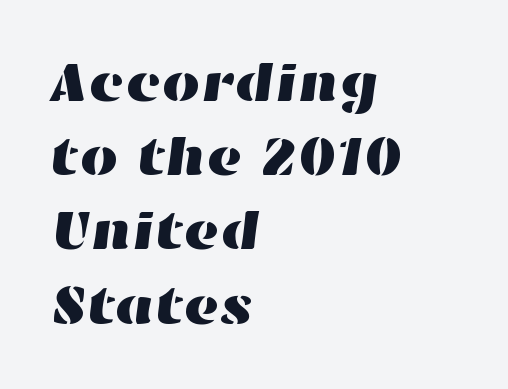
Q: Is the text underlined? A: No.
Q: How is the paragraph aligned? A: Left-aligned.
Q: Is the spacing between letters normal or unusually wide? A: Normal.
Q: Is the spacing between lines tight, normal or loose? A: Normal.
Q: Width (condensed, normal, or wide)? A: Wide.
Q: Stroke contrast? A: High.
Q: x-height? A: Medium.
Q: Monospaced? A: No.
